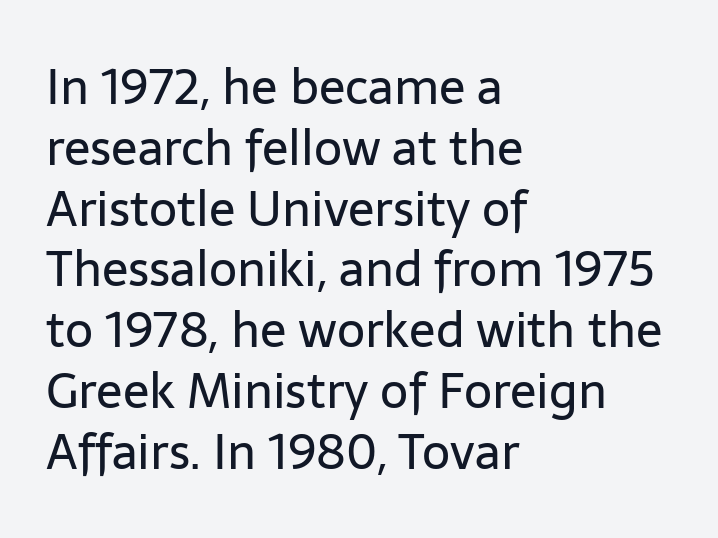
Character widths vary here, with narrow letters taking less room than wide ones. The type family on display is of the sans-serif kind. Each stroke keeps to a modest, everyday thickness or less. Visually the block forms a straight wall on the left and a jagged coastline on the right.
